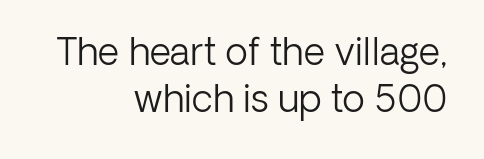
{"serif": "no", "italic": "no", "bold": "no", "weight": "light", "width": "normal", "stroke_contrast": "low", "x_height": "medium", "monospaced": "no", "underline": "no", "align": "right", "line_spacing": "normal", "line_spacing_ratio": 1.27, "letter_spacing": "normal", "letter_spacing_em": 0.0, "glyph_px": 37}
